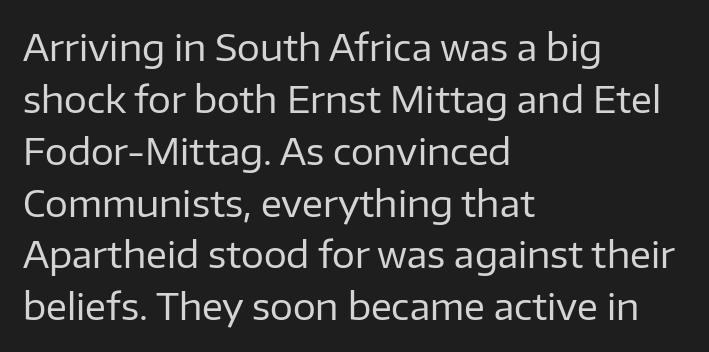
The image shows 36 px regular-weight sans-serif type, upright; set left-aligned, normal line spacing (1.44x), normal letter spacing, not underlined; low stroke contrast and a medium x-height.
